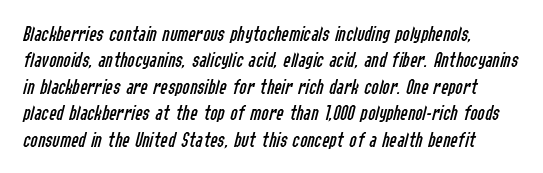
Underlining? Definitely not there. Posture: slanted. Is the block centered? No — it sits flush against the left margin. Honestly, the letter spacing is just normal — you wouldn't notice it. Stroke thickness stays within the range of a standard reading face or lighter.
